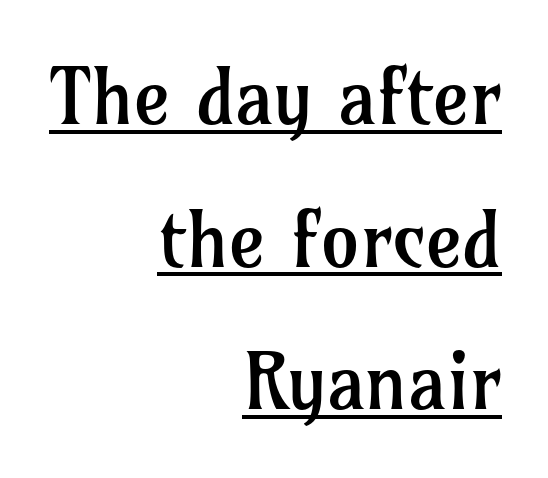
Letters have the restrained weight of plain body copy at most. The lettering is marked with a stroke running underneath it. Short note: letters normally spaced. The rendering uses natural spacing where letterforms have individual widths. Is the block centered? No — it sits flush against the right margin. Unlike a clean sans, this face finishes its strokes with serifs.
